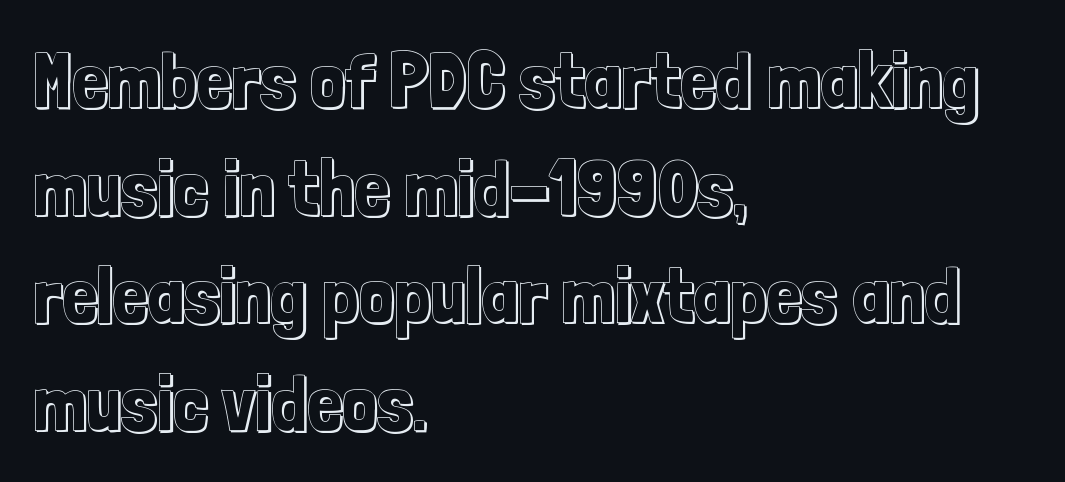
Q: Is the text italic (slanted)? A: No, it is upright.
Q: Is the text underlined? A: No.
Q: How is the paragraph aligned? A: Left-aligned.
Q: Is the spacing between letters normal or unusually wide? A: Normal.
Q: Is the spacing between lines tight, normal or loose? A: Normal.
Q: Width (condensed, normal, or wide)? A: Condensed.
Q: x-height? A: Medium.
Q: Monospaced? A: No.
